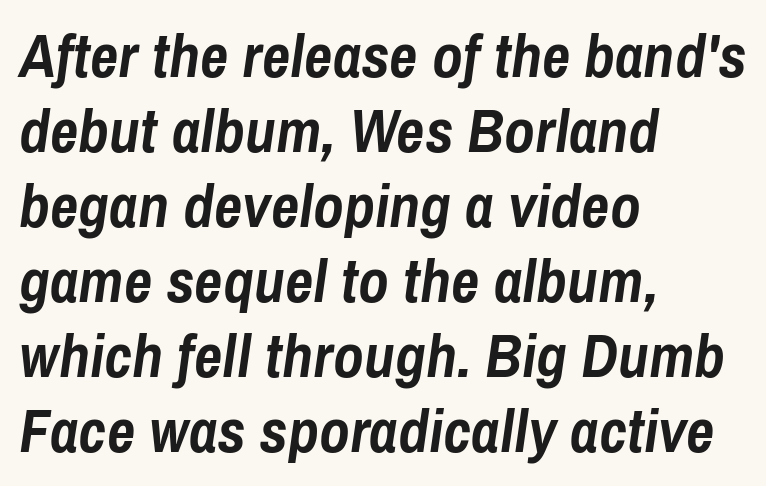
Q: Is the text bold? A: Yes.
Q: Is the text italic (slanted)? A: Yes, it leans right by about 8 degrees.
Q: Is the text underlined? A: No.
Q: How is the paragraph aligned? A: Left-aligned.
Q: Is the spacing between letters normal or unusually wide? A: Normal.
Q: Width (condensed, normal, or wide)? A: Condensed.
Q: Stroke contrast? A: Low.
Q: x-height? A: Medium.
Q: Monospaced? A: No.
